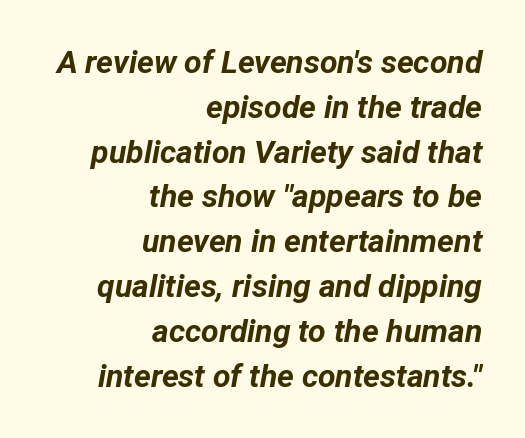
Any mark beneath the type? The region is blank. Style check: oblique. Pretty heavy lettering here — definitely bold. This sample has the flowing, uneven cadence of proportional lettering. Leading matches the norm, producing a regular column.
